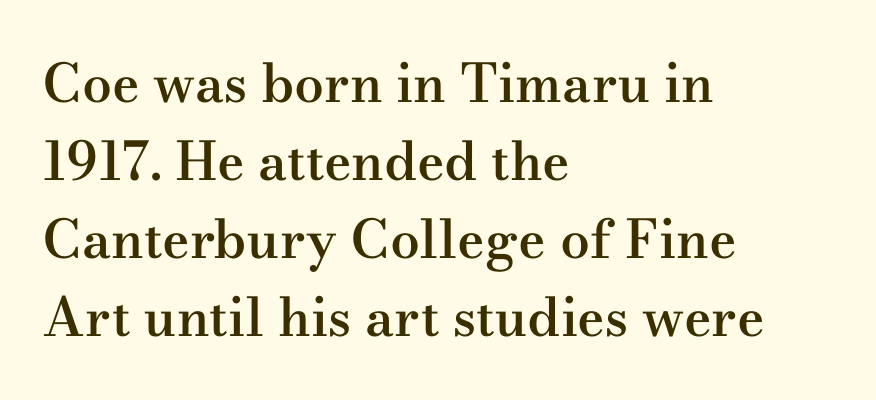
{"serif": "yes", "italic": "no", "bold": "semi", "weight": "semibold", "width": "wide", "stroke_contrast": "medium", "x_height": "small", "monospaced": "no", "underline": "no", "align": "left", "line_spacing": "normal", "line_spacing_ratio": 1.47, "letter_spacing": "normal", "letter_spacing_em": 0.0, "glyph_px": 53}
